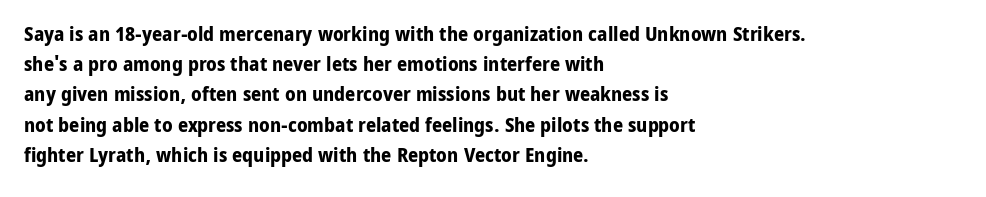
Where is the straight margin? On the left. Between one letter and the next there's only the usual sliver of space. Is there any slant? The stems are plumb. Every letter is thick-stroked: bold, no question.
